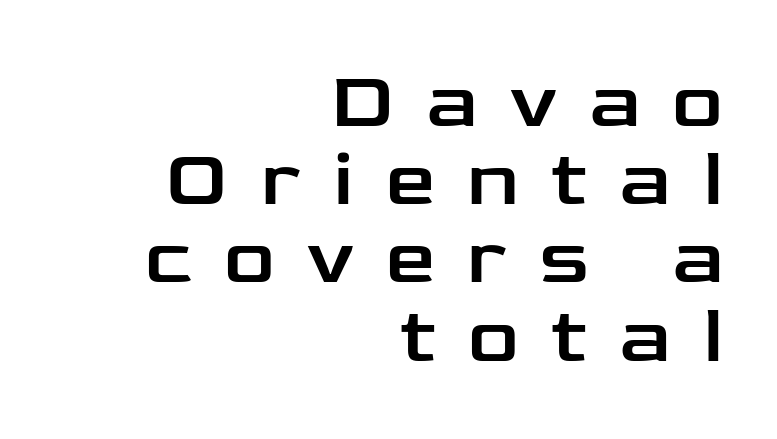
In terms of letterform style, serifs are entirely absent. Type without underlining. Substantial extra tracking has been applied to these lines. Each line ends at the same right margin while the left side varies.
